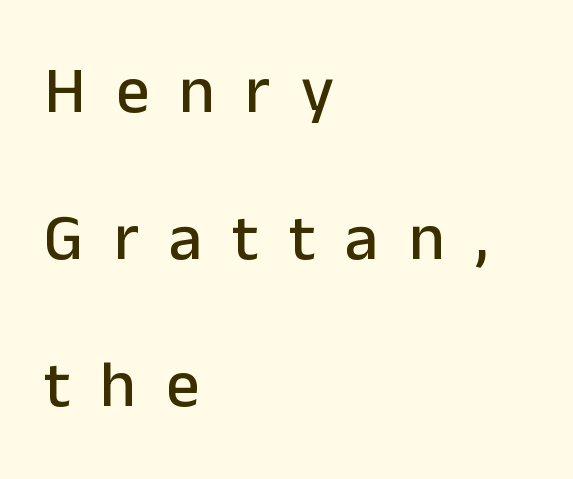
The image shows 66 px sans-serif type, upright; set left-aligned, loose line spacing (2.23x), unusually wide letter spacing (+0.46 em), not underlined; low stroke contrast and a medium x-height.
